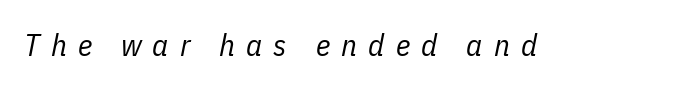
{"italic": "yes", "lean": "right", "slant_degrees": 11, "bold": "no", "weight": "regular", "width": "condensed", "stroke_contrast": "low", "x_height": "medium", "monospaced": "no", "underline": "no", "letter_spacing": "wide", "letter_spacing_em": 0.36, "glyph_px": 31}
